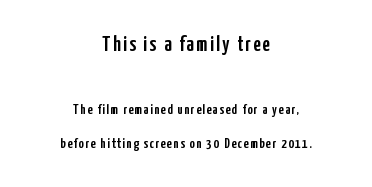
Italic: no, the glyphs are upright roman. Decoration check: the copy has no underline. Typesetter's note — upper block bumped up in size, lower block left smaller. A centered setting, common on invitations and titles, is used for this passage. The vertical gap from one line to the next is large.
